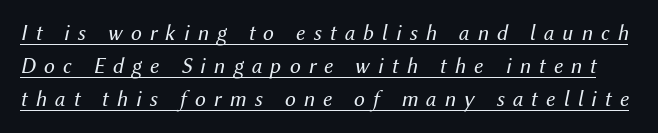
Q: Is the text bold? A: No.
Q: Is the text italic (slanted)? A: Yes, it leans right by about 12 degrees.
Q: Is the text underlined? A: Yes.
Q: Is the spacing between letters normal or unusually wide? A: Unusually wide.
Q: Is the spacing between lines tight, normal or loose? A: Normal.
